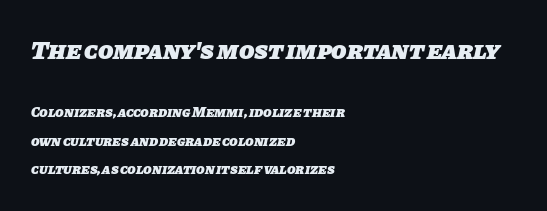
Spacing between characters is what you'd get straight out of the box. Of the two passages, the one on top uses the larger point size. This sample is left-justified, so line endings fall wherever the words run out. The area under the type is left untouched. On the weight axis this lands at bold, roughly 700. The leading is generous, giving the passage an open texture.
